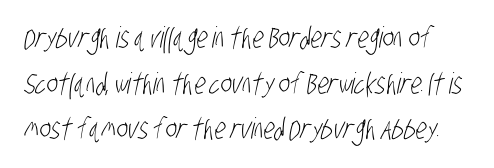
Q: Is the text bold? A: No.
Q: Is the typeface a serif or a sans-serif typeface? A: Sans-serif.
Q: Is the text underlined? A: No.
Q: Is the spacing between letters normal or unusually wide? A: Normal.
Q: Is the spacing between lines tight, normal or loose? A: Normal.
Q: Width (condensed, normal, or wide)? A: Condensed.
Q: Stroke contrast? A: Low.
Q: x-height? A: Large.
Q: Monospaced? A: No.
